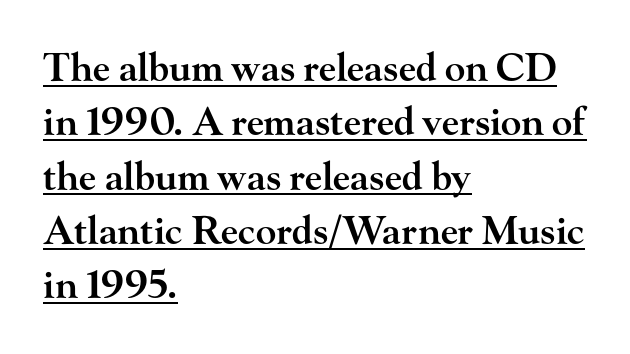
The image shows 38 px semibold, wide serif type, upright; set left-aligned, normal line spacing (1.43x), normal letter spacing, underlined; high stroke contrast and a small x-height.
